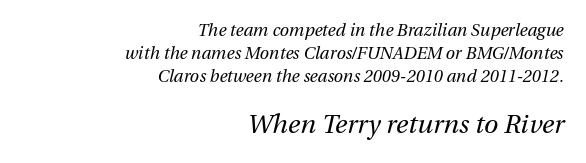
Which chunk is bigger? The second one — the bottom block dwarfs the top. The zone under the glyphs is completely vacant. Quick note: italic. Typeset ragged left — the right edge is the straight one. Tracking here is standard; glyphs follow each other at the usual distance. Letters have the restrained weight of plain body copy at most.
